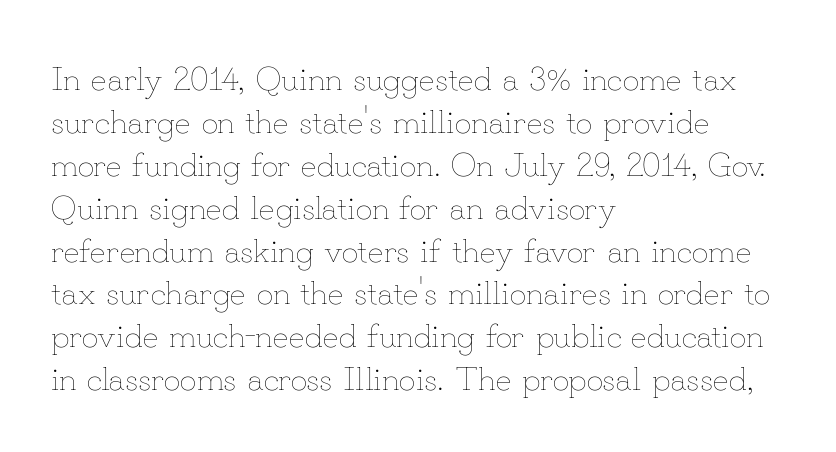
You could not count columns in this text — the font is proportionally spaced. Do the letters lean? They stand straight. Plain, unruled lines of type. The text block is weighted toward the left margin, trailing off unevenly rightward. The letterforms sit shoulder to shoulder at normal distance.
